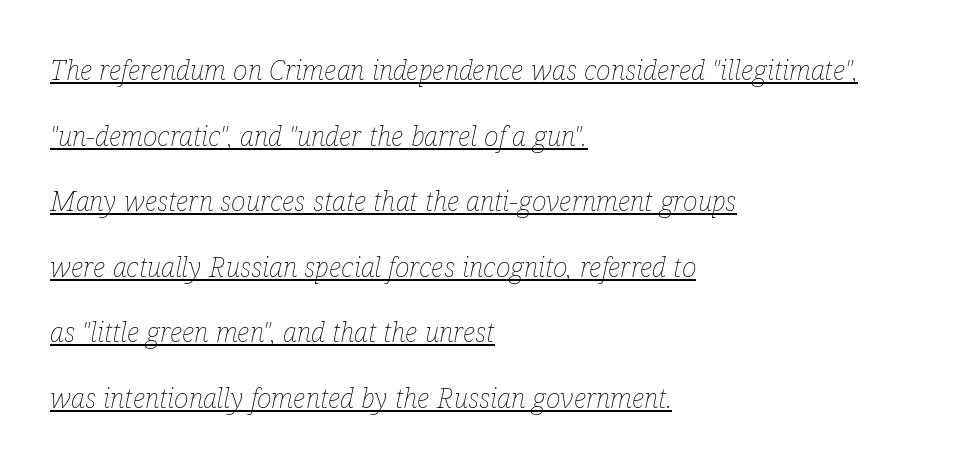
Q: Is the text bold? A: No.
Q: Is the text italic (slanted)? A: Yes, it leans right by about 12 degrees.
Q: Is the text underlined? A: Yes.
Q: How is the paragraph aligned? A: Left-aligned.
Q: Is the spacing between letters normal or unusually wide? A: Normal.
Q: Is the spacing between lines tight, normal or loose? A: Loose.
Q: Width (condensed, normal, or wide)? A: Condensed.
Q: Stroke contrast? A: Low.
Q: x-height? A: Medium.
Q: Monospaced? A: No.
